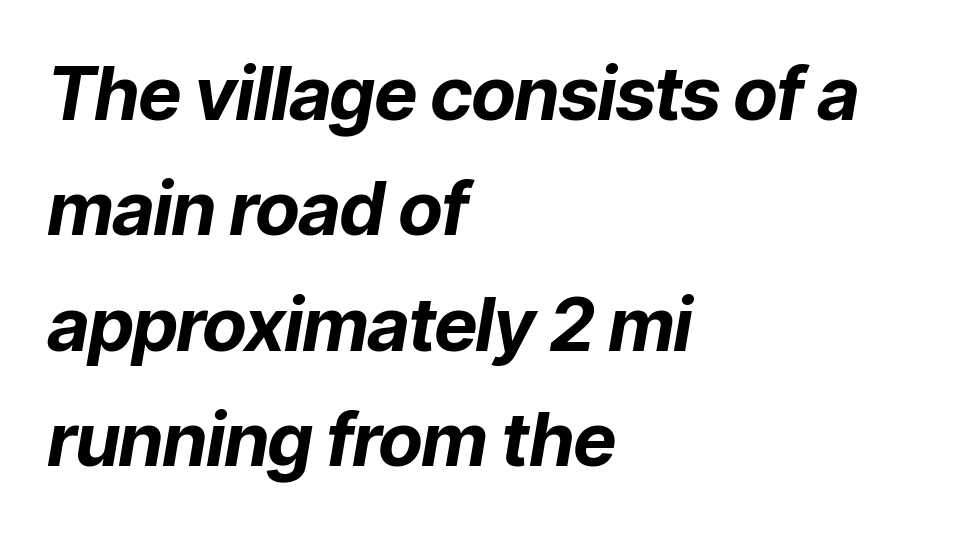
Would a proofreader flag this as italicized? Yes. The type is set solid horizontally, with unmodified tracking. Caption: bold face, heavy strokes. Evenly set lines give the paragraph a standard silhouette. These lines are rendered in a variable-pitch font.
